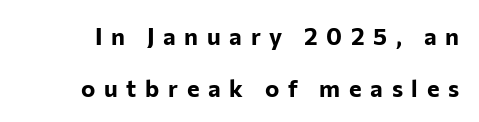
{"italic": "no", "bold": "yes", "underline": "no", "line_spacing": "loose", "line_spacing_ratio": 2.15, "letter_spacing": "wide", "letter_spacing_em": 0.36, "glyph_px": 24}
